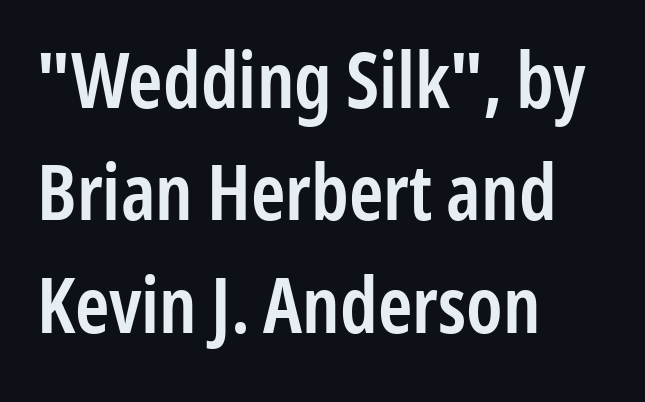
Q: Is the text bold? A: Semi-bold.
Q: Is the text italic (slanted)? A: No, it is upright.
Q: Is the typeface a serif or a sans-serif typeface? A: Sans-serif.
Q: Is the text underlined? A: No.
Q: How is the paragraph aligned? A: Left-aligned.
Q: Is the spacing between letters normal or unusually wide? A: Normal.
Q: Is the spacing between lines tight, normal or loose? A: Normal.
Q: Width (condensed, normal, or wide)? A: Condensed.
Q: Stroke contrast? A: Low.
Q: x-height? A: Medium.
Q: Monospaced? A: No.
